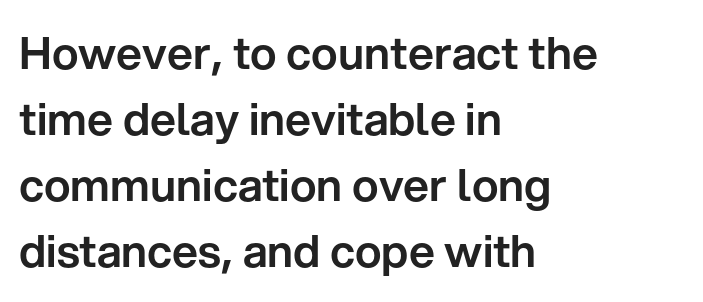
{"serif": "no", "italic": "no", "width": "normal", "stroke_contrast": "low", "x_height": "medium", "monospaced": "no", "underline": "no", "align": "left", "line_spacing": "normal", "line_spacing_ratio": 1.47, "letter_spacing": "normal", "letter_spacing_em": 0.0, "glyph_px": 45}
